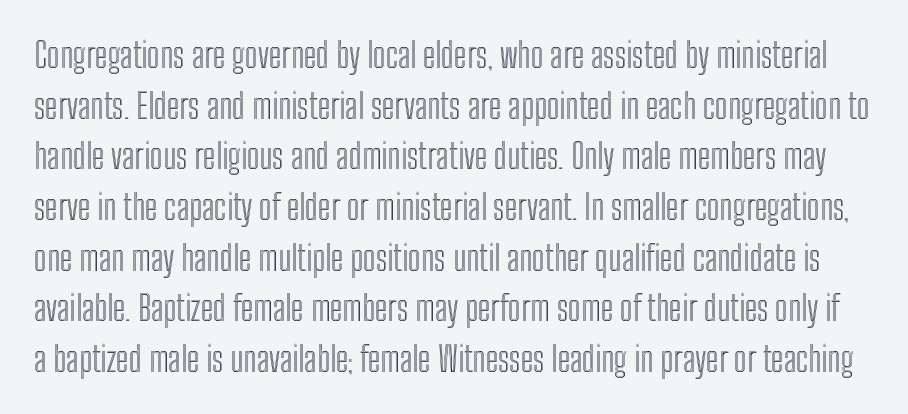
The image shows 34 px condensed type, upright; set normal line spacing (1.49x), normal letter spacing, not underlined; a medium x-height.
